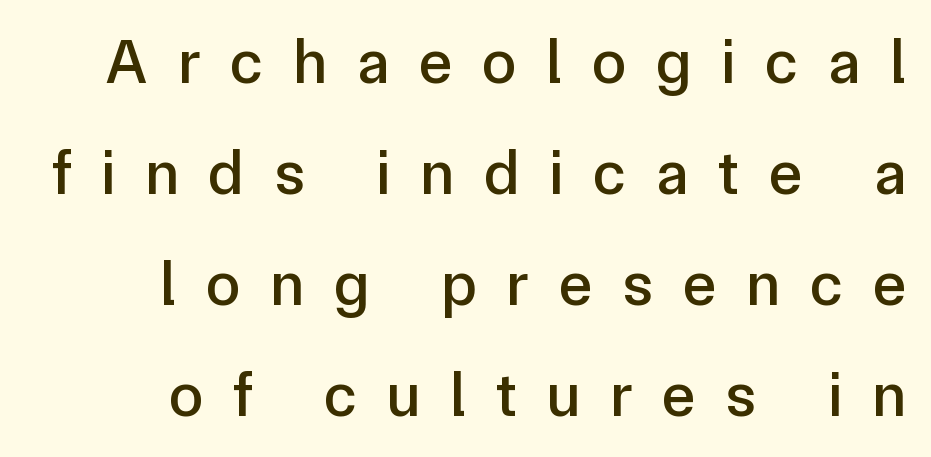
The image shows 63 px sans-serif type, upright; set right-aligned, line spacing 1.76x, unusually wide letter spacing (+0.47 em), not underlined; low stroke contrast and a medium x-height.
